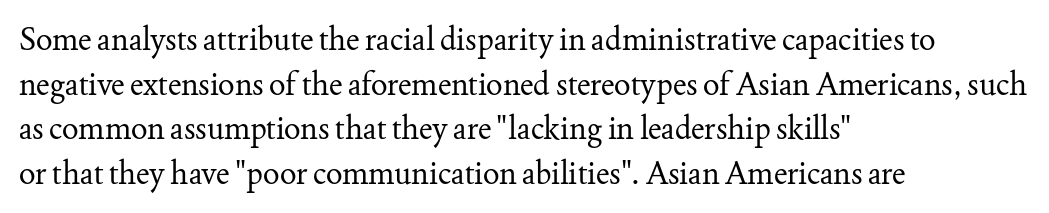
Q: Is the text bold? A: No.
Q: Is the text italic (slanted)? A: No, it is upright.
Q: Is the typeface a serif or a sans-serif typeface? A: Serif.
Q: Is the text underlined? A: No.
Q: How is the paragraph aligned? A: Left-aligned.
Q: Is the spacing between letters normal or unusually wide? A: Normal.
Q: Is the spacing between lines tight, normal or loose? A: Normal.
Q: Width (condensed, normal, or wide)? A: Normal.
Q: Stroke contrast? A: Medium.
Q: x-height? A: Small.
Q: Monospaced? A: No.
